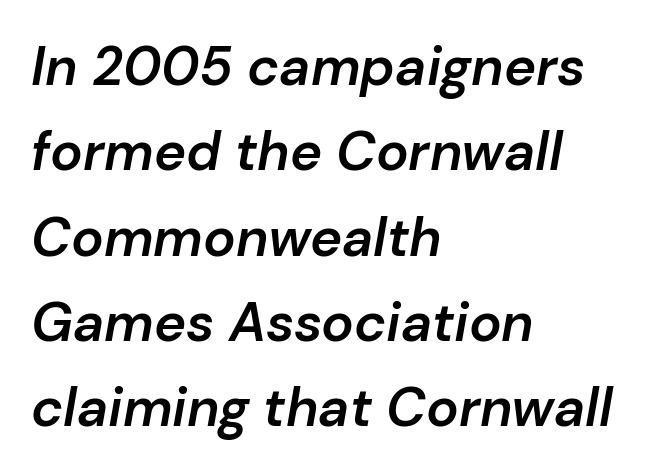
Q: Is the text bold? A: Semi-bold.
Q: Is the text italic (slanted)? A: Yes, it leans right by about 10 degrees.
Q: Is the text underlined? A: No.
Q: How is the paragraph aligned? A: Left-aligned.
Q: Is the spacing between letters normal or unusually wide? A: Normal.
Q: Is the spacing between lines tight, normal or loose? A: Normal.
Q: Width (condensed, normal, or wide)? A: Normal.
Q: Stroke contrast? A: Low.
Q: x-height? A: Medium.
Q: Monospaced? A: No.
